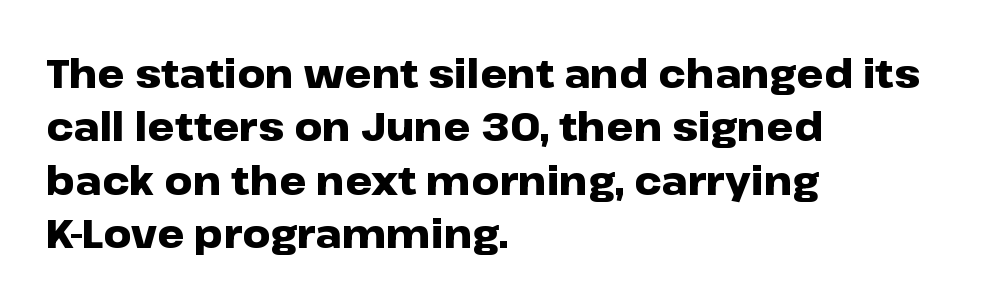
Q: Is the text bold? A: Yes.
Q: Is the text italic (slanted)? A: No, it is upright.
Q: Is the typeface a serif or a sans-serif typeface? A: Sans-serif.
Q: Is the text underlined? A: No.
Q: How is the paragraph aligned? A: Left-aligned.
Q: Is the spacing between letters normal or unusually wide? A: Normal.
Q: Is the spacing between lines tight, normal or loose? A: Normal.
Q: Width (condensed, normal, or wide)? A: Wide.
Q: Stroke contrast? A: Low.
Q: x-height? A: Medium.
Q: Monospaced? A: No.
